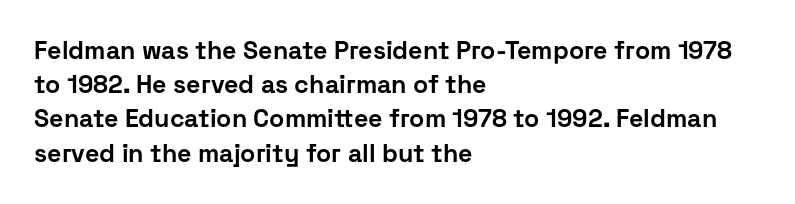
{"italic": "no", "bold": "yes", "underline": "no", "align": "left", "line_spacing": "normal", "line_spacing_ratio": 1.37, "letter_spacing": "normal", "letter_spacing_em": 0.0, "glyph_px": 25}
